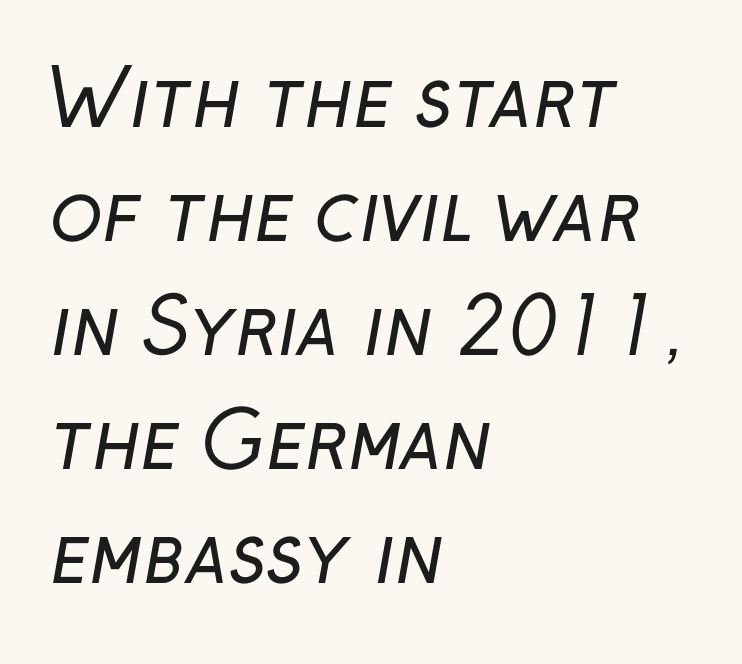
Q: Is the text bold? A: No.
Q: Is the typeface a serif or a sans-serif typeface? A: Sans-serif.
Q: Is the text underlined? A: No.
Q: How is the paragraph aligned? A: Left-aligned.
Q: Is the spacing between letters normal or unusually wide? A: Normal.
Q: Is the spacing between lines tight, normal or loose? A: Normal.
Q: Width (condensed, normal, or wide)? A: Normal.
Q: Stroke contrast? A: Low.
Q: x-height? A: Medium.
Q: Monospaced? A: No.
